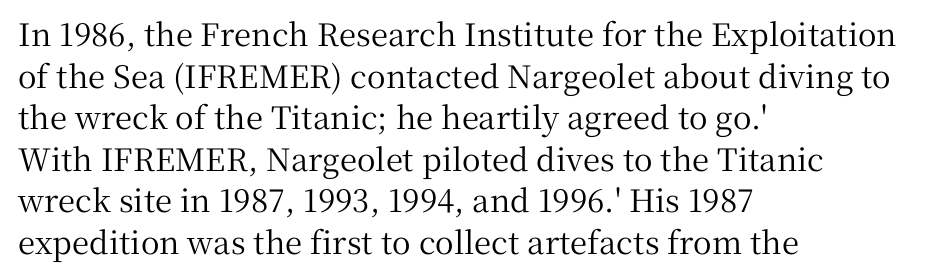
How would I describe the line gaps? Plain and ordinary. You can tell from the footed stems that serif type was used. Ordinary non-slanted type is in use. Is the letter spacing exaggerated? No — it looks like the ordinary default.
